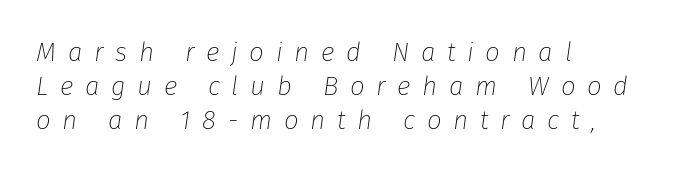
Q: Is the text bold? A: No.
Q: Is the text italic (slanted)? A: Yes, it leans right by about 8 degrees.
Q: Is the text underlined? A: No.
Q: How is the paragraph aligned? A: Left-aligned.
Q: Is the spacing between letters normal or unusually wide? A: Unusually wide.
Q: Is the spacing between lines tight, normal or loose? A: Normal.
